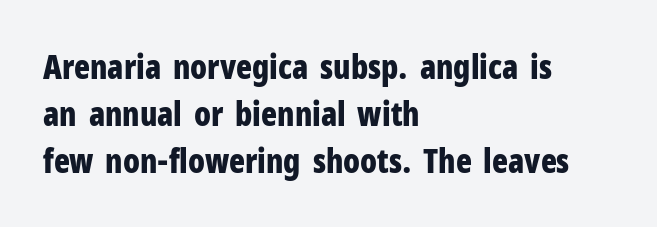
{"serif": "no", "italic": "no", "bold": "yes", "weight": "bold", "width": "condensed", "stroke_contrast": "low", "x_height": "medium", "monospaced": "no", "underline": "no", "align": "left", "line_spacing": "normal", "line_spacing_ratio": 1.43, "letter_spacing": "normal", "letter_spacing_em": 0.0, "glyph_px": 33}
